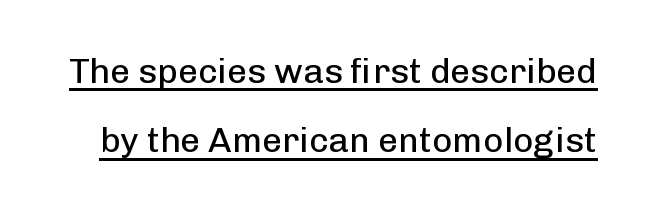
The rendered words wear a rule along their underside. Inter-character spacing is left at the font's built-in metrics. Looks like regular typesetting: each glyph gets only the width it needs. No chunkiness to these letters — they're not bold. A typesetter would label this face a sans.
